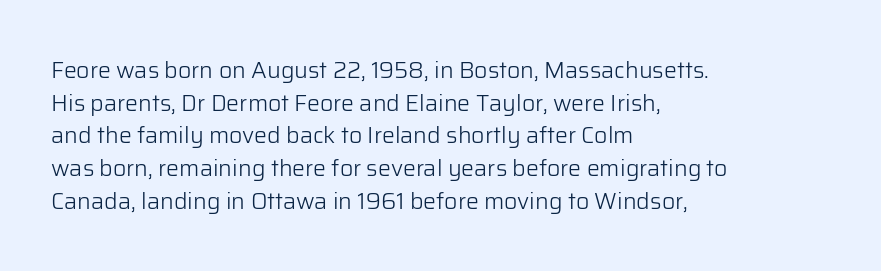
The image shows 23 px text type, upright; set left-aligned, normal line spacing (1.42x), normal letter spacing, not underlined.
